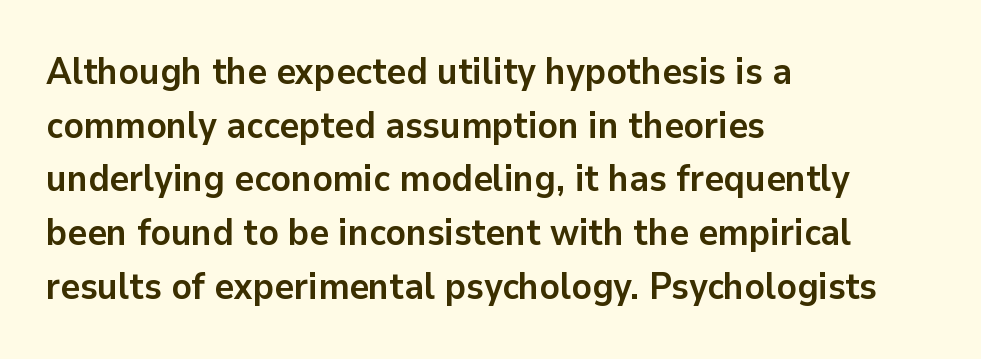
The image shows 37 px semibold sans-serif type, upright; set left-aligned, normal line spacing (1.45x), normal letter spacing, not underlined; low stroke contrast and a medium x-height.
